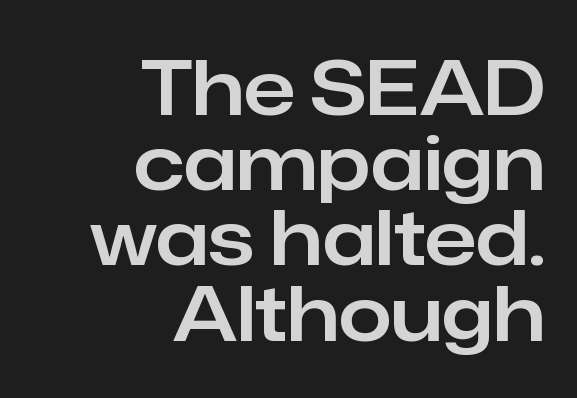
Q: Is the text italic (slanted)? A: No, it is upright.
Q: Is the typeface a serif or a sans-serif typeface? A: Sans-serif.
Q: Is the text underlined? A: No.
Q: How is the paragraph aligned? A: Right-aligned.
Q: Is the spacing between letters normal or unusually wide? A: Normal.
Q: Is the spacing between lines tight, normal or loose? A: Tight.
Q: Width (condensed, normal, or wide)? A: Normal.
Q: Stroke contrast? A: Low.
Q: x-height? A: Medium.
Q: Monospaced? A: No.
